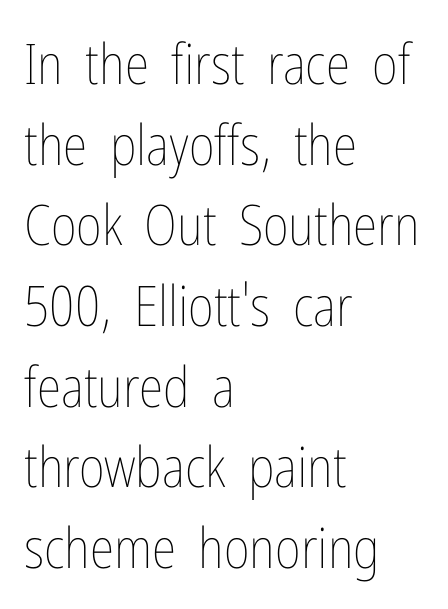
The image shows 56 px thin, condensed type, upright; set left-aligned, normal line spacing (1.44x), normal letter spacing, not underlined; low stroke contrast and a medium x-height.
